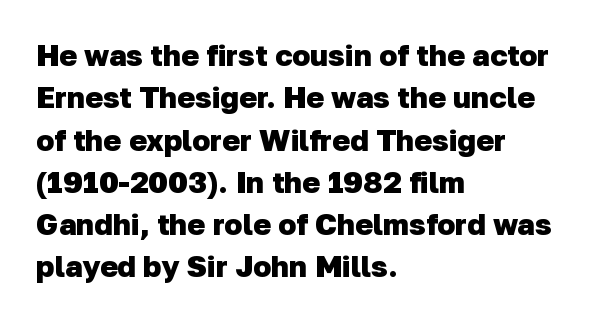
Q: Is the text bold? A: Yes.
Q: Is the typeface a serif or a sans-serif typeface? A: Sans-serif.
Q: Is the text underlined? A: No.
Q: How is the paragraph aligned? A: Left-aligned.
Q: Is the spacing between letters normal or unusually wide? A: Normal.
Q: Is the spacing between lines tight, normal or loose? A: Normal.
Q: Width (condensed, normal, or wide)? A: Normal.
Q: Stroke contrast? A: Low.
Q: x-height? A: Medium.
Q: Monospaced? A: No.
